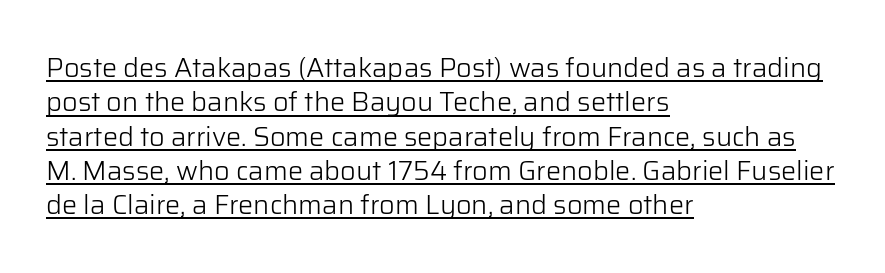
{"italic": "no", "bold": "no", "underline": "yes", "align": "left", "line_spacing": "normal", "line_spacing_ratio": 1.27, "letter_spacing": "normal", "letter_spacing_em": 0.0, "glyph_px": 27}
